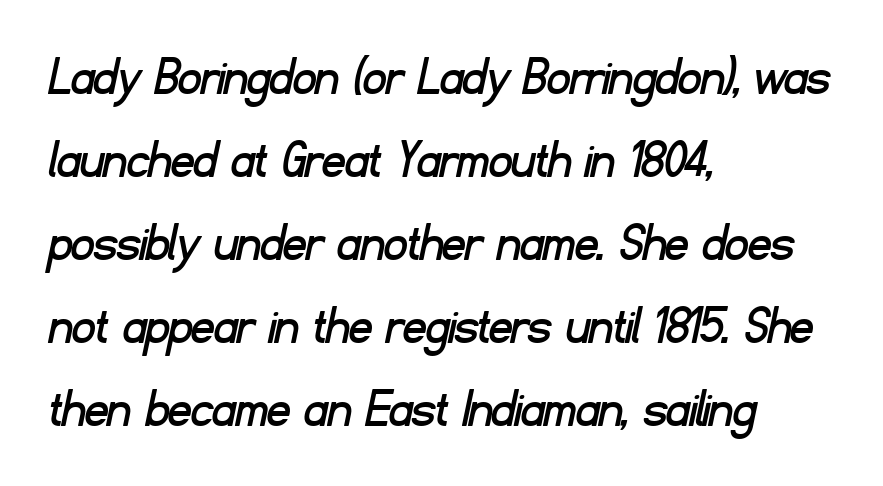
The image shows 56 px sans-serif type; set left-aligned, normal line spacing (1.48x), normal letter spacing, not underlined; low stroke contrast and a small x-height.
